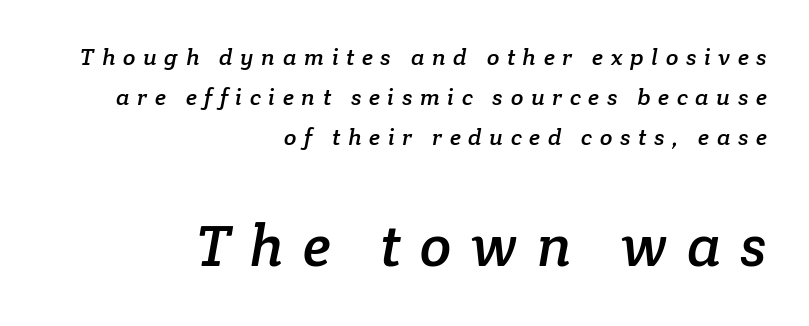
Q: Is the typeface a serif or a sans-serif typeface? A: Serif.
Q: Is the text underlined? A: No.
Q: How is the paragraph aligned? A: Right-aligned.
Q: Is the spacing between letters normal or unusually wide? A: Unusually wide.
Q: Which block of text is set in a larger size, the first (top) or the second (bottom)? A: The second (bottom) one.
Q: Width (condensed, normal, or wide)? A: Normal.
Q: Stroke contrast? A: Low.
Q: x-height? A: Medium.
Q: Monospaced? A: No.
